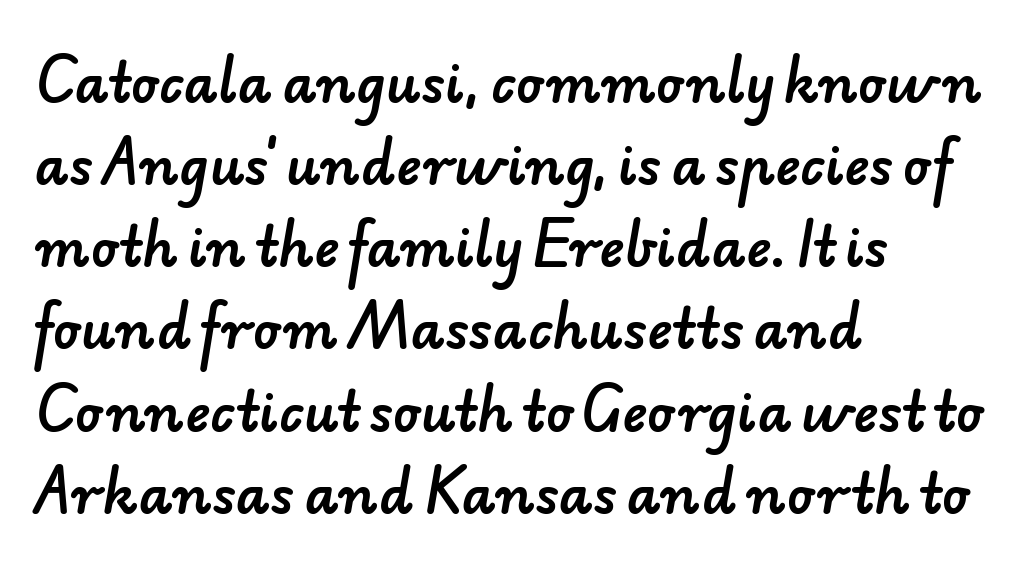
Q: Is the typeface a serif or a sans-serif typeface? A: Sans-serif.
Q: Is the text underlined? A: No.
Q: How is the paragraph aligned? A: Left-aligned.
Q: Is the spacing between letters normal or unusually wide? A: Normal.
Q: Is the spacing between lines tight, normal or loose? A: Normal.
Q: Width (condensed, normal, or wide)? A: Normal.
Q: Stroke contrast? A: Low.
Q: x-height? A: Small.
Q: Monospaced? A: No.
